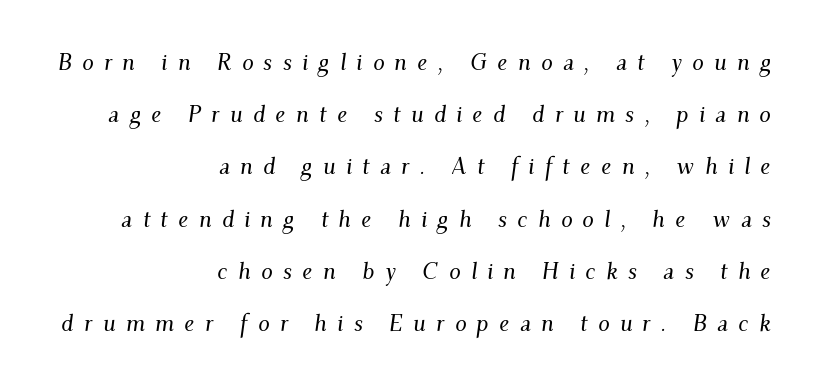
The image shows 23 px text type, italic (leaning right); set right-aligned, loose line spacing (2.27x), unusually wide letter spacing (+0.45 em), not underlined.
